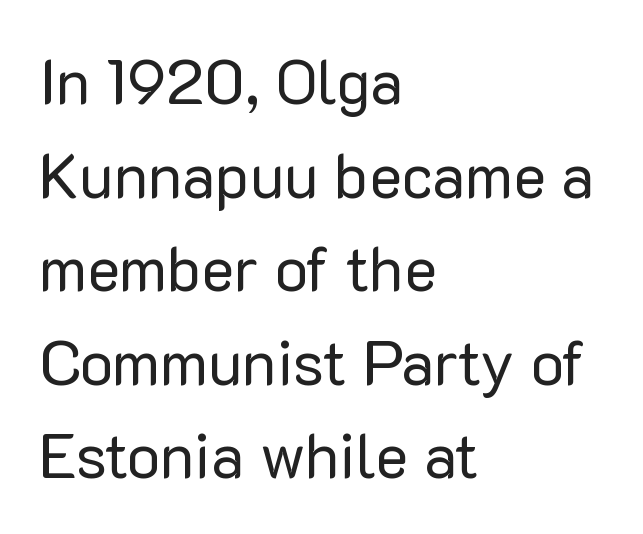
The image shows 62 px regular-weight sans-serif type, upright; set left-aligned, normal line spacing (1.51x), normal letter spacing, not underlined; low stroke contrast and a medium x-height.
